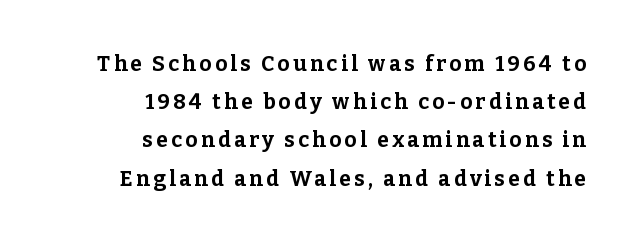
{"italic": "no", "bold": "yes", "underline": "no", "align": "right", "line_spacing_ratio": 1.82, "glyph_px": 21}
